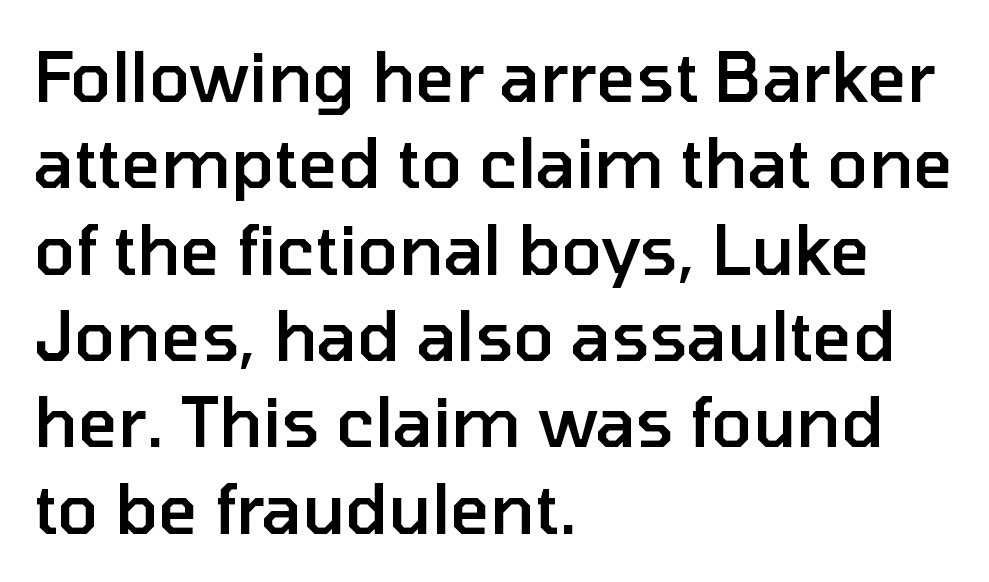
{"serif": "no", "italic": "no", "bold": "semi", "weight": "semibold", "width": "normal", "stroke_contrast": "low", "x_height": "medium", "monospaced": "no", "underline": "no", "align": "left", "line_spacing": "normal", "line_spacing_ratio": 1.27, "letter_spacing": "normal", "letter_spacing_em": 0.0, "glyph_px": 68}
